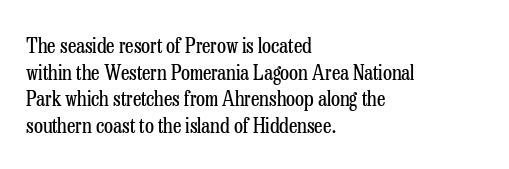
Summary of weight: not heavy and not bold. The vertical gap from one line to the next is medium. The type is set solid horizontally, with unmodified tracking. No italicization has been applied; the sample stays upright. The paragraph shown leans on its left margin. The gap between lines stays unmarked.
